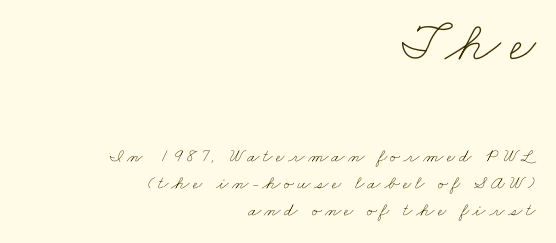
{"bold": "no", "weight": "thin", "width": "wide", "stroke_contrast": "low", "x_height": "small", "monospaced": "no", "underline": "no", "align": "right", "line_spacing": "normal", "line_spacing_ratio": 1.44, "larger_block": "first", "size_ratio": 3.0, "glyph_px": 57}
